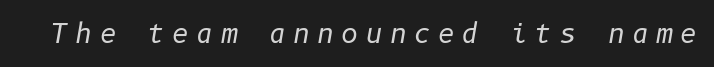
Display-style spreading of the glyphs; the letterfit is very open. Heft: none added — not bold. This sample uses an oblique cut, with every glyph tilted off the vertical. Descenders hang freely into open space.
